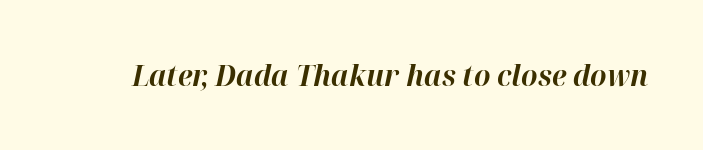
{"italic": "yes", "lean": "right", "slant_degrees": 12, "bold": "yes", "weight": "bold", "width": "normal", "stroke_contrast": "high", "x_height": "medium", "monospaced": "no", "underline": "no", "letter_spacing": "normal", "letter_spacing_em": 0.0, "glyph_px": 29}
